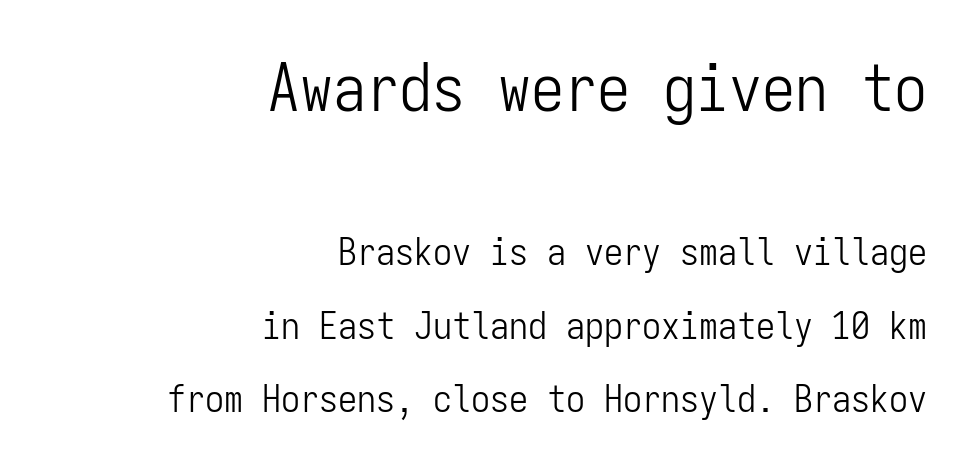
This rendering employs a face without finishing strokes, i.e., a sans-serif. Does the copy run flush right? Yes — the right margin is perfectly even. Weight: regular or lighter. Successive baselines arrive slowly, with a big drop between each. Scale decreases going downward across the two blocks. Rendered with straight, roman letterforms.
